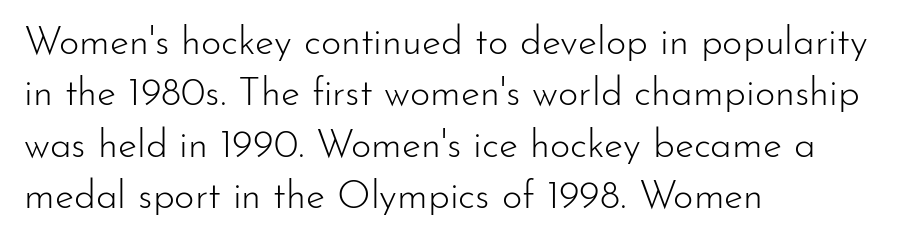
Q: Is the text bold? A: No.
Q: Is the text italic (slanted)? A: No, it is upright.
Q: Is the typeface a serif or a sans-serif typeface? A: Sans-serif.
Q: Is the text underlined? A: No.
Q: How is the paragraph aligned? A: Left-aligned.
Q: Is the spacing between letters normal or unusually wide? A: Normal.
Q: Is the spacing between lines tight, normal or loose? A: Normal.
Q: Width (condensed, normal, or wide)? A: Normal.
Q: Stroke contrast? A: Low.
Q: x-height? A: Small.
Q: Monospaced? A: No.
